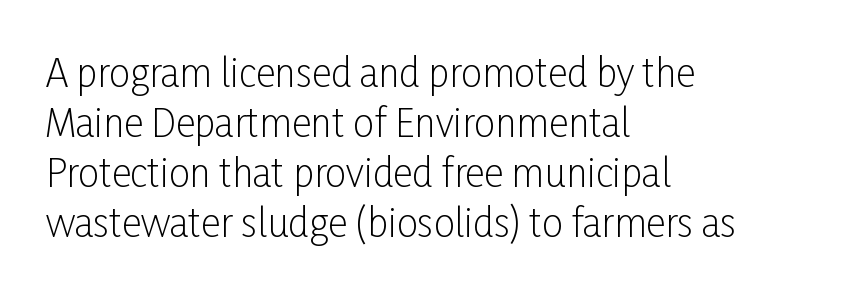
One-word summary of the alignment: left. Does the leading feel generous? No, just average. Nobody drew a line under any word here. Spacing verdict: proportional, widths tailored to each character. What kind of face is this? One without serifs — a sans.
